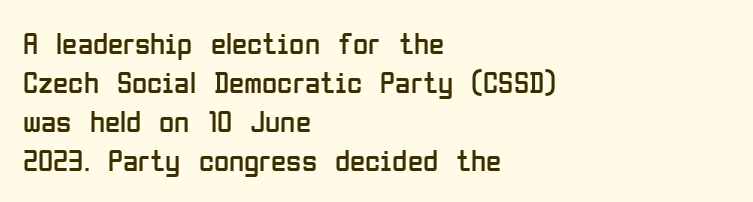
{"serif": "no", "italic": "no", "bold": "no", "weight": "regular", "width": "condensed", "stroke_contrast": "low", "x_height": "medium", "monospaced": "no", "underline": "no", "align": "left", "line_spacing": "normal", "line_spacing_ratio": 1.26, "letter_spacing": "normal", "letter_spacing_em": 0.0, "glyph_px": 31}
